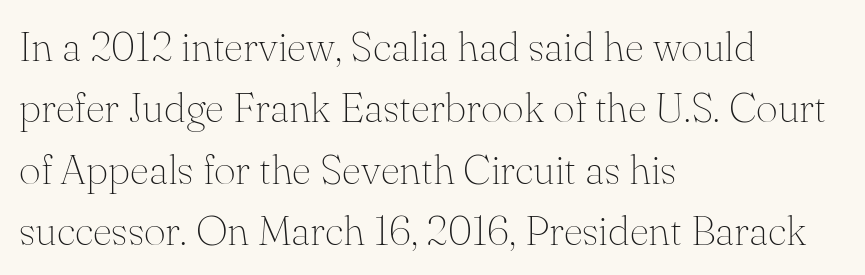
The specimen omits any rule beneath the text block's lines. Heaviness? Minimal to ordinary, like unemphasized prose. Caption: multi-line text, flush left, ragged right. These lines keep a tight, regular rhythm from letter to letter. Varying glyph widths throughout — classic text-font behaviour.
